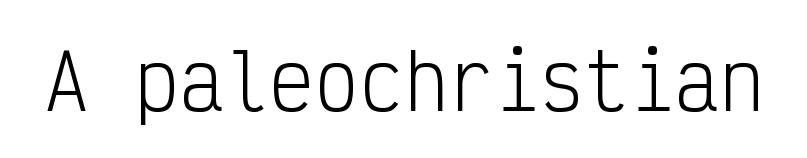
The image shows 75 px light, condensed sans-serif type, upright, monospaced; set normal letter spacing, not underlined; low stroke contrast and a medium x-height.
